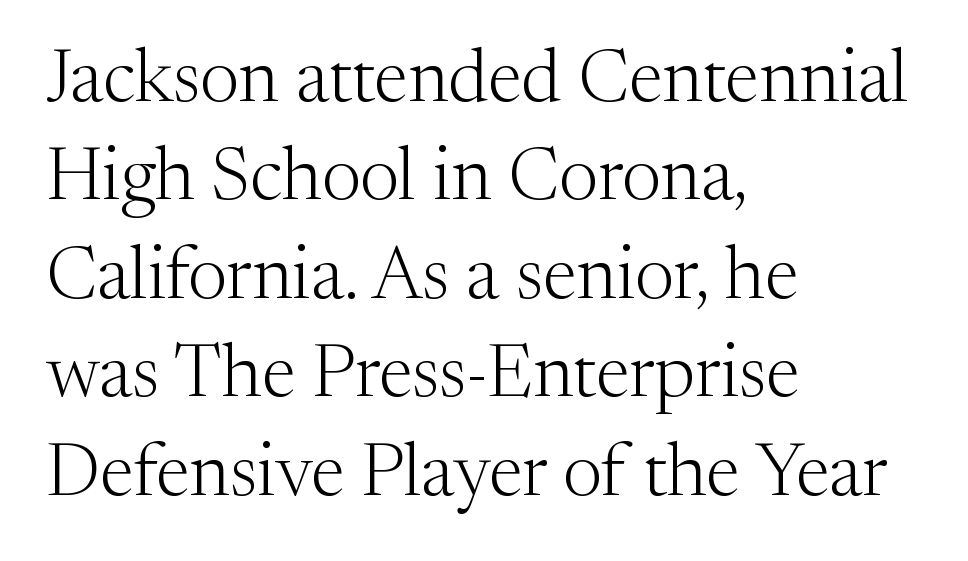
Characters remain perfectly vertical along every line. The face used here is proportionally spaced, like ordinary book or web type. Small tapered or slab feet sit at the stroke ends, so this counts as serif. The line texture is even and compact thanks to regular tracking. Is there much room between lines? A standard amount, neither cramped nor airy. The passage shown is not underscored anywhere.
